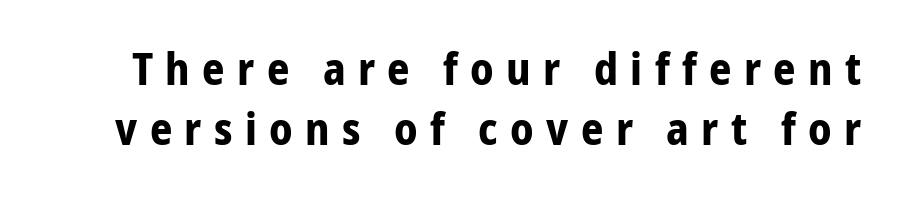
The image shows 44 px bold, condensed sans-serif type, upright; set normal line spacing (1.37x), unusually wide letter spacing (+0.28 em), not underlined; low stroke contrast and a medium x-height.
